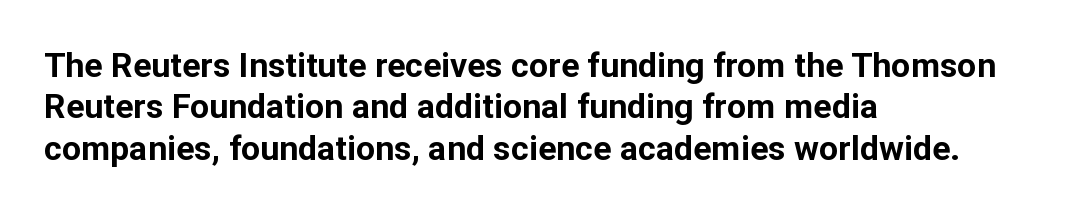
The lines are quadded left. It's the straight-up-and-down kind of type. Standard letterfit; no display-style spreading of the glyphs. On the weight axis this lands at bold, roughly 700. The letters advance in unequal steps, a hallmark of proportional type. Rule under the text: the space is simply empty.
